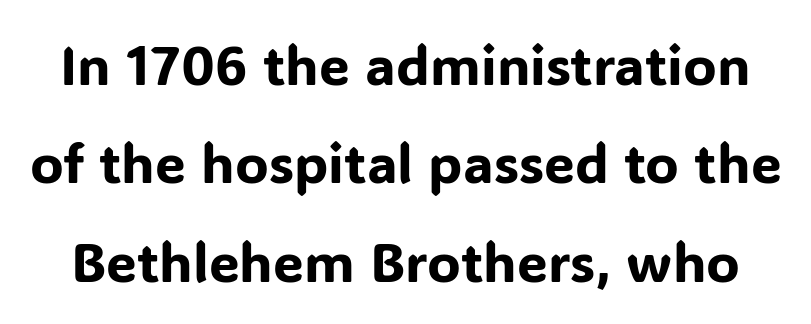
Regarding serifs, this sample does without them. The face used here is proportionally spaced, like ordinary book or web type. Default kerning and tracking; the words read as compact shapes. Type without underlining. A typesetter would mark this as roman, not italic.
